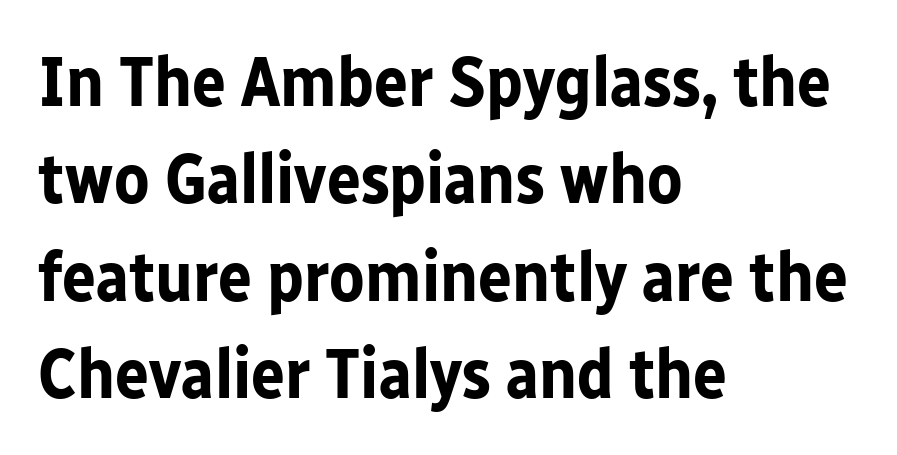
The rag falls on the right side of this text block. Serif or sans? Sans — the stroke terminals are bare. Heft: maximum for text — a bold. Is there any slant? The stems are plumb. The gap between lines stays unmarked. A typesetter would call this proportional, since set widths differ per character.
